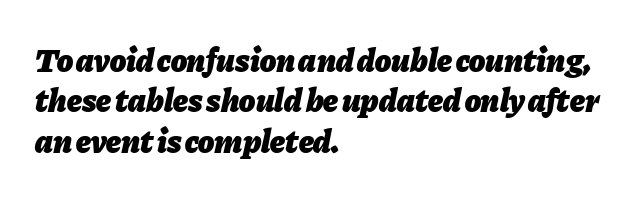
Stroke thickness is high; the sample reads as a true bold. Think of a printed novel: that variable character pitch is what you see here. If you drew a line through each stem, it would be angled. These lines keep a tight, regular rhythm from letter to letter. The text block is weighted toward the left margin, trailing off unevenly rightward.
